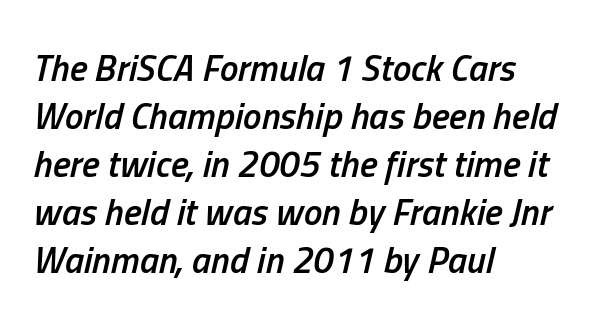
Which margin do the lines hug? The left one — the right edge is uneven. If you measured baseline to baseline, you'd find a middling distance. Check under the words: just untouched page. When letters slant like this, we call the style italic. Varying glyph widths throughout — classic text-font behaviour. Moderately thickened strokes mark this as semibold type.
